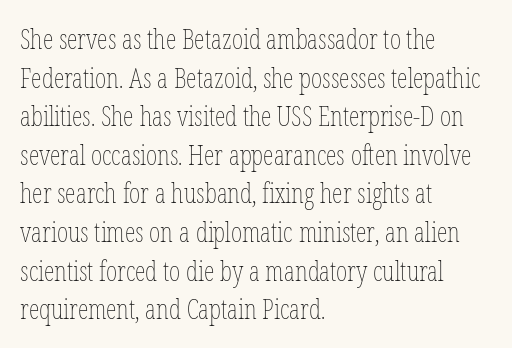
{"italic": "no", "bold": "no", "underline": "no", "align": "left", "line_spacing": "normal", "line_spacing_ratio": 1.43, "letter_spacing": "normal", "letter_spacing_em": 0.0, "glyph_px": 27}
